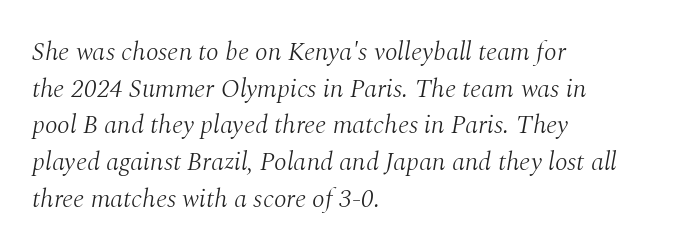
The lines in this sample share a left origin and differ only in where they stop. Letter spacing: default. Leading: standard. Stems here are at most as thick as an everyday book face.
